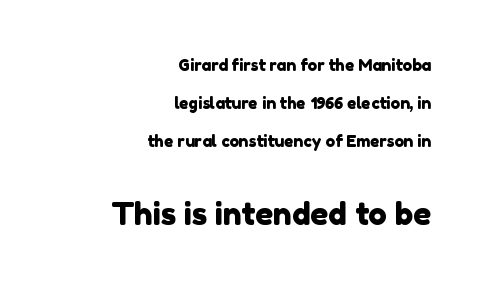
Size contrast runs from small at the top to large at the bottom. The lines in this sample share a right terminus and differ only in where they begin. Vertically, the passage feels expansive, rows floating well apart. You could call the tracking neutral — neither tight nor loose. Are there feet on the stems? There aren't — it's a sans. Character widths vary here, with narrow letters taking less room than wide ones.
